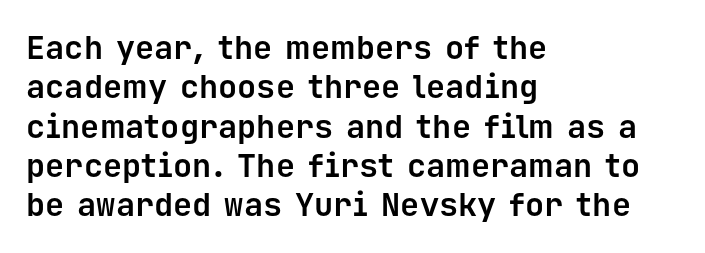
{"serif": "no", "italic": "no", "bold": "yes", "weight": "bold", "width": "normal", "stroke_contrast": "low", "x_height": "medium", "monospaced": "yes", "underline": "no", "align": "left", "line_spacing_ratio": 1.23, "letter_spacing": "normal", "letter_spacing_em": 0.0, "glyph_px": 32}
